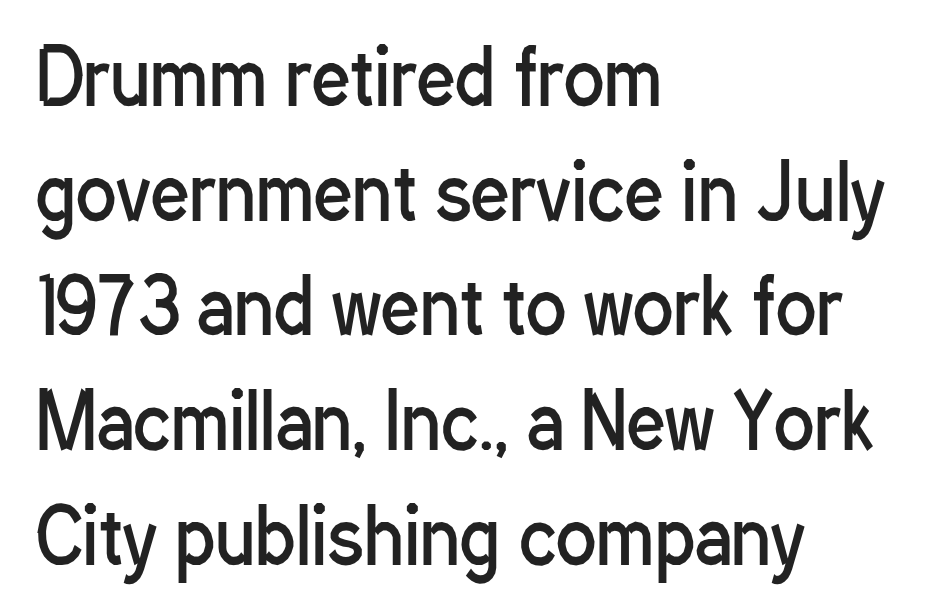
Q: Is the text bold? A: No.
Q: Is the text italic (slanted)? A: No, it is upright.
Q: Is the typeface a serif or a sans-serif typeface? A: Sans-serif.
Q: Is the text underlined? A: No.
Q: How is the paragraph aligned? A: Left-aligned.
Q: Is the spacing between letters normal or unusually wide? A: Normal.
Q: Is the spacing between lines tight, normal or loose? A: Normal.
Q: Width (condensed, normal, or wide)? A: Condensed.
Q: Stroke contrast? A: Low.
Q: x-height? A: Medium.
Q: Monospaced? A: No.
